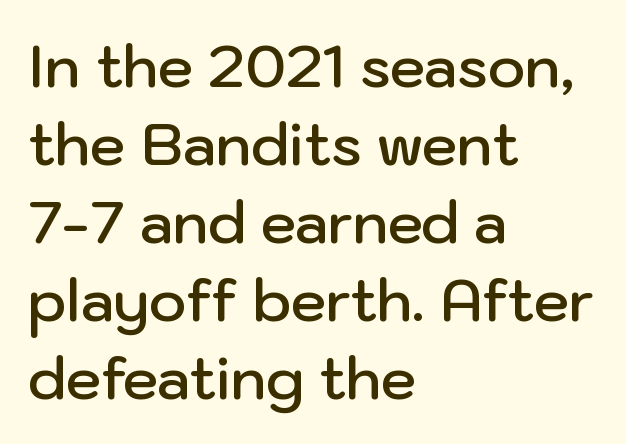
The image shows 57 px semibold sans-serif type, upright; set left-aligned, normal line spacing (1.37x), normal letter spacing, not underlined; low stroke contrast and a medium x-height.
